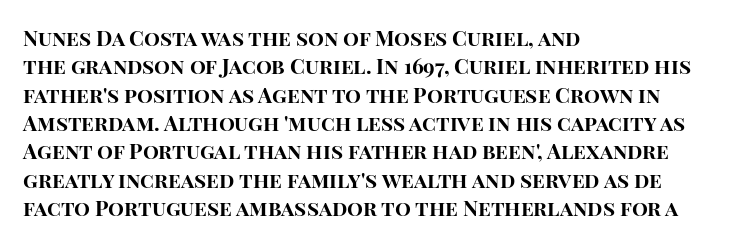
{"italic": "no", "bold": "yes", "underline": "no", "align": "left", "line_spacing": "normal", "line_spacing_ratio": 1.35, "letter_spacing": "normal", "letter_spacing_em": 0.0, "glyph_px": 21}
